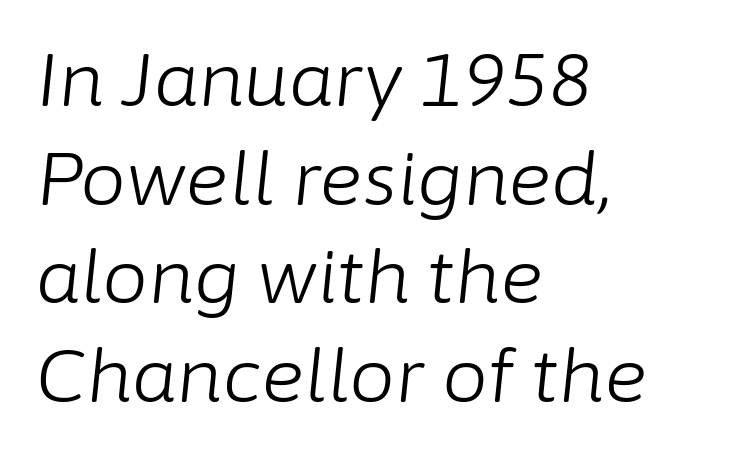
Does the lettering tilt? It does — this is italic. Letters have the restrained weight of plain body copy at most. The horizontal fit of the characters is conventional and even. These lines stack with their left ends in a neat column. Only glyphs here, with clear space below each row. Is there much room between lines? A standard amount, neither cramped nor airy.
